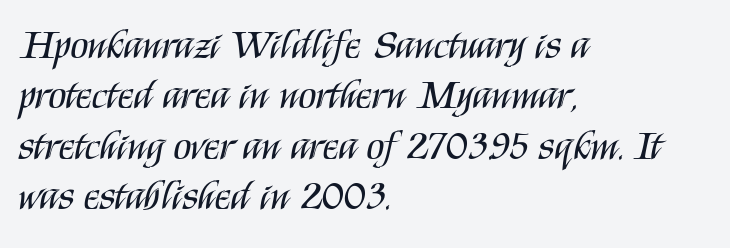
The image shows 41 px regular-weight, condensed sans-serif type; set left-aligned, line spacing 1.23x, normal letter spacing, not underlined; medium stroke contrast and a large x-height.
